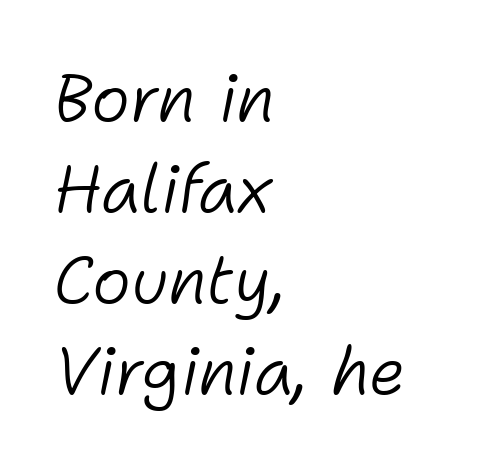
Q: Is the text bold? A: No.
Q: Is the text italic (slanted)? A: Yes, it leans right by about 11 degrees.
Q: Is the text underlined? A: No.
Q: How is the paragraph aligned? A: Left-aligned.
Q: Is the spacing between letters normal or unusually wide? A: Normal.
Q: Is the spacing between lines tight, normal or loose? A: Normal.
Q: Width (condensed, normal, or wide)? A: Normal.
Q: Stroke contrast? A: Low.
Q: x-height? A: Medium.
Q: Monospaced? A: No.
